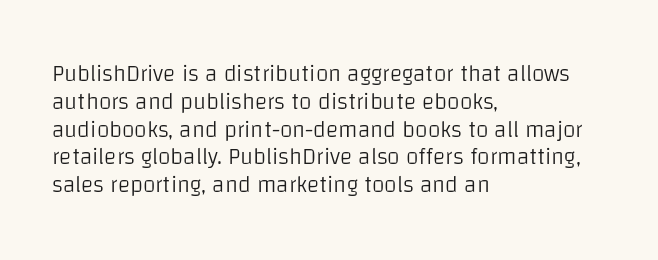
{"italic": "no", "bold": "no", "underline": "no", "align": "left", "line_spacing_ratio": 1.21, "letter_spacing": "normal", "letter_spacing_em": 0.0, "glyph_px": 23}
